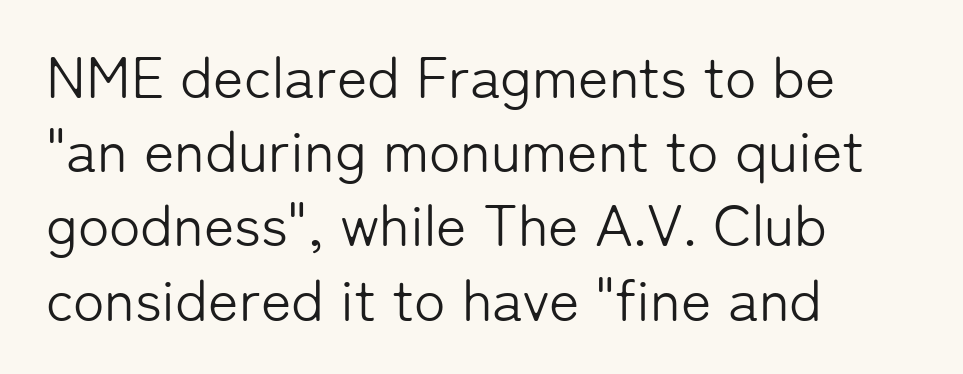
The image shows 58 px light sans-serif type, upright; set left-aligned, normal line spacing (1.28x), normal letter spacing, not underlined; low stroke contrast and a medium x-height.
